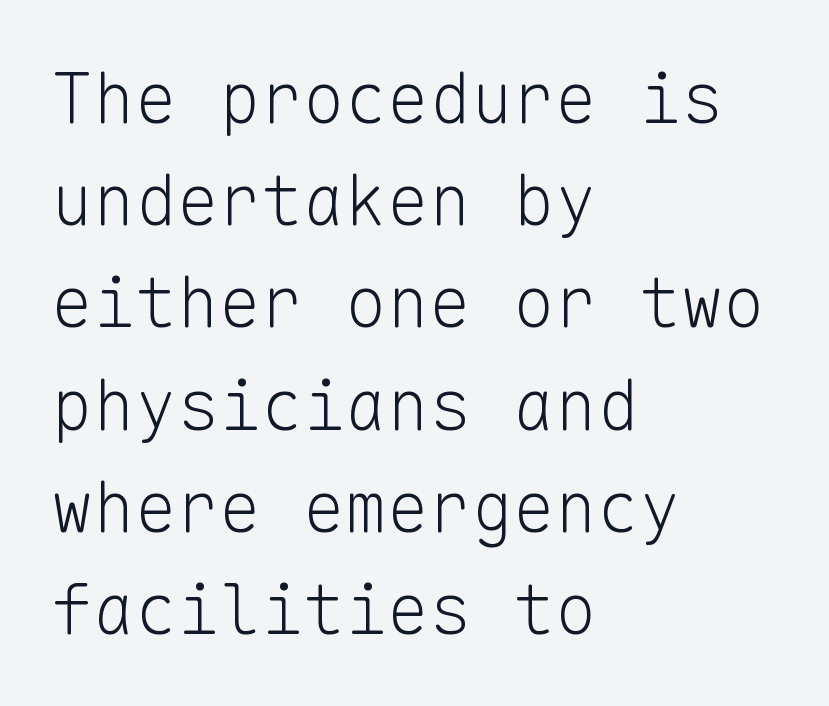
{"serif": "no", "italic": "no", "bold": "no", "weight": "light", "width": "normal", "stroke_contrast": "low", "x_height": "medium", "monospaced": "yes", "underline": "no", "align": "left", "line_spacing": "normal", "line_spacing_ratio": 1.46, "letter_spacing": "normal", "letter_spacing_em": 0.0, "glyph_px": 70}
